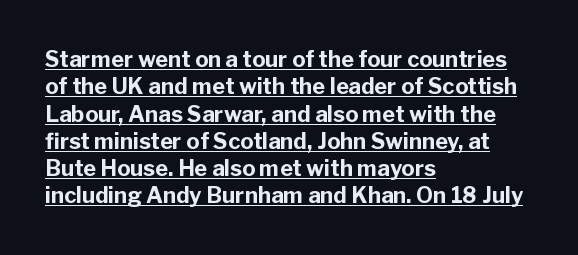
The image shows 22 px bold type, upright; set left-aligned, line spacing 1.24x, normal letter spacing, underlined.
